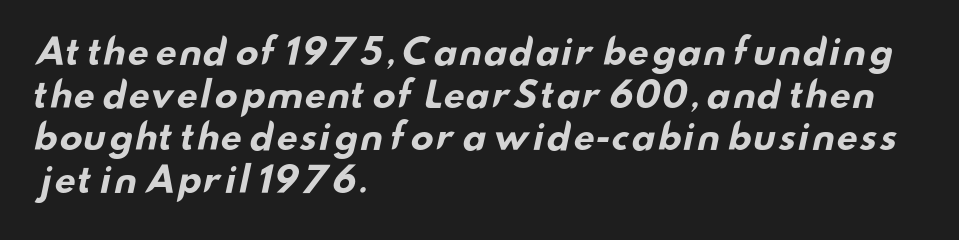
The image shows 35 px bold, wide sans-serif type; set left-aligned, line spacing 1.22x, normal letter spacing, not underlined; low stroke contrast and a small x-height.
